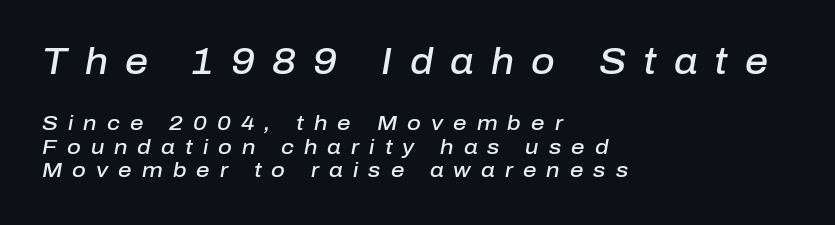
Q: Is the text bold? A: Semi-bold.
Q: Is the text italic (slanted)? A: Yes, it leans right by about 10 degrees.
Q: Is the text underlined? A: No.
Q: How is the paragraph aligned? A: Left-aligned.
Q: Is the spacing between letters normal or unusually wide? A: Unusually wide.
Q: Is the spacing between lines tight, normal or loose? A: Tight.
Q: Which block of text is set in a larger size, the first (top) or the second (bottom)? A: The first (top) one.
Q: Width (condensed, normal, or wide)? A: Normal.
Q: Stroke contrast? A: Low.
Q: x-height? A: Medium.
Q: Monospaced? A: No.
